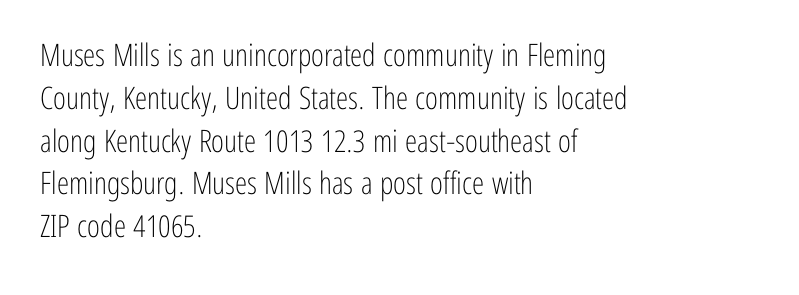
The image shows 31 px light, condensed sans-serif type, upright; set left-aligned, normal line spacing (1.38x), normal letter spacing, not underlined; low stroke contrast and a medium x-height.
